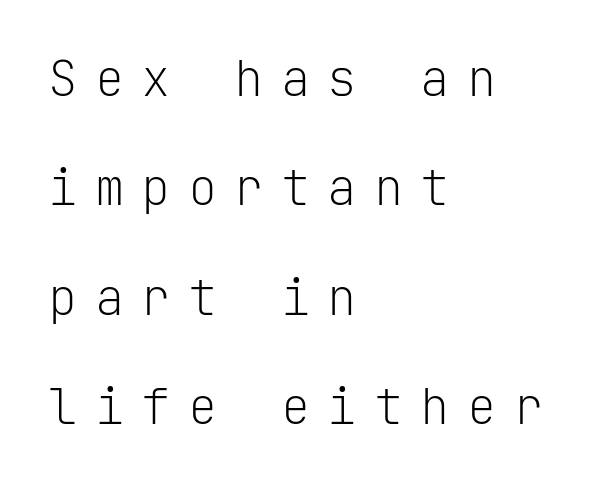
The image shows 49 px light sans-serif type, upright, monospaced; set left-aligned, loose line spacing (2.23x), unusually wide letter spacing (+0.35 em), not underlined; low stroke contrast and a medium x-height.
